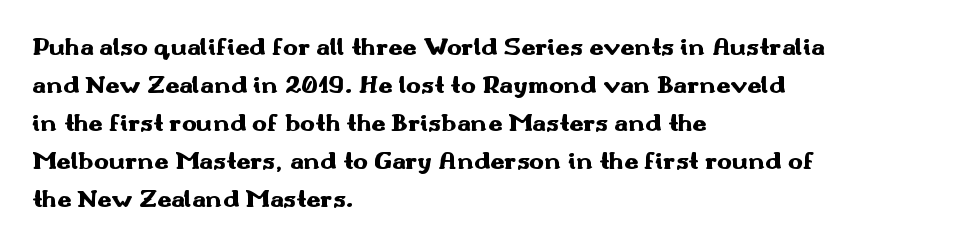
The image shows 25 px bold type, upright; set left-aligned, normal line spacing (1.52x), normal letter spacing, not underlined.
